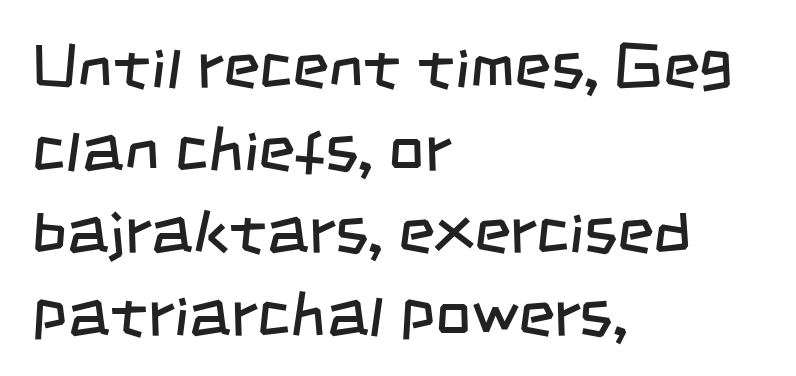
Serifs: no, the terminals of the letterforms are clean. Where is the straight margin? On the left. Do the characters align in a grid? No, the font is proportional. The baseline area is clear. Each new line begins a customary step beneath the previous one.
